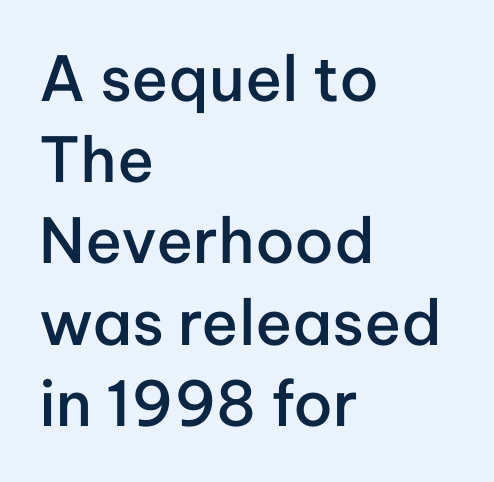
Quick note: not italic, upright. Is this a fixed-width face? No — the glyphs have proportional, varying widths. Typographic density is moderately raised because the face is semibold. Glyph-to-glyph distance matches everyday printed text. The area under the type is left untouched.
